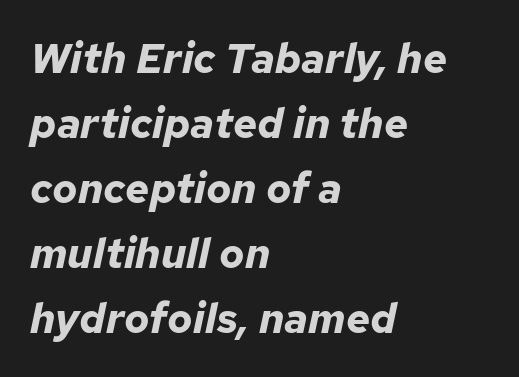
Q: Is the text bold? A: Yes.
Q: Is the text italic (slanted)? A: Yes, it leans right by about 12 degrees.
Q: Is the text underlined? A: No.
Q: How is the paragraph aligned? A: Left-aligned.
Q: Is the spacing between letters normal or unusually wide? A: Normal.
Q: Is the spacing between lines tight, normal or loose? A: Normal.
Q: Width (condensed, normal, or wide)? A: Normal.
Q: Stroke contrast? A: Low.
Q: x-height? A: Medium.
Q: Monospaced? A: No.
